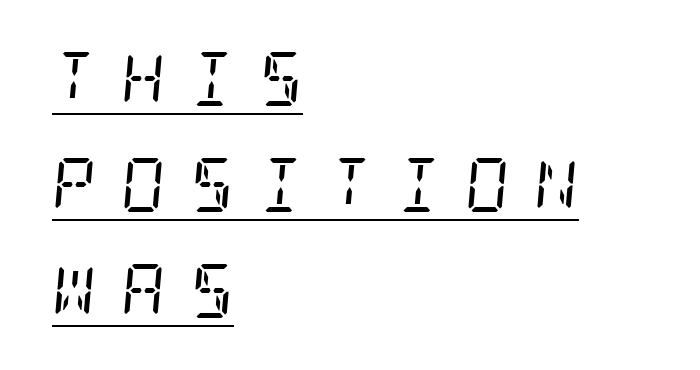
Q: Is the text bold? A: No.
Q: Is the text italic (slanted)? A: Yes, it leans right by about 5 degrees.
Q: Is the typeface a serif or a sans-serif typeface? A: Serif.
Q: Is the text underlined? A: Yes.
Q: How is the paragraph aligned? A: Left-aligned.
Q: Is the spacing between letters normal or unusually wide? A: Unusually wide.
Q: Is the spacing between lines tight, normal or loose? A: Loose.
Q: Width (condensed, normal, or wide)? A: Condensed.
Q: Stroke contrast? A: Low.
Q: x-height? A: Large.
